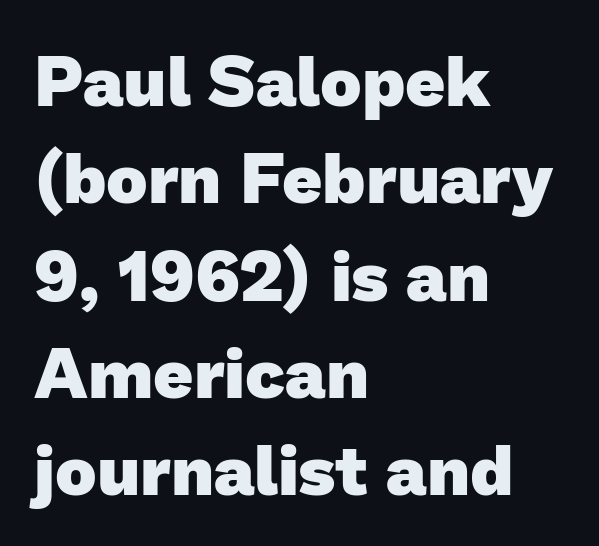
Q: Is the text bold? A: Yes.
Q: Is the typeface a serif or a sans-serif typeface? A: Sans-serif.
Q: Is the text underlined? A: No.
Q: How is the paragraph aligned? A: Left-aligned.
Q: Is the spacing between letters normal or unusually wide? A: Normal.
Q: Is the spacing between lines tight, normal or loose? A: Normal.
Q: Width (condensed, normal, or wide)? A: Normal.
Q: Stroke contrast? A: Low.
Q: x-height? A: Medium.
Q: Monospaced? A: No.
